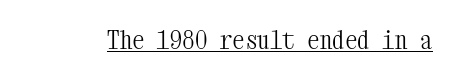
{"italic": "no", "bold": "no", "underline": "yes", "letter_spacing": "normal", "letter_spacing_em": 0.0, "glyph_px": 25}
